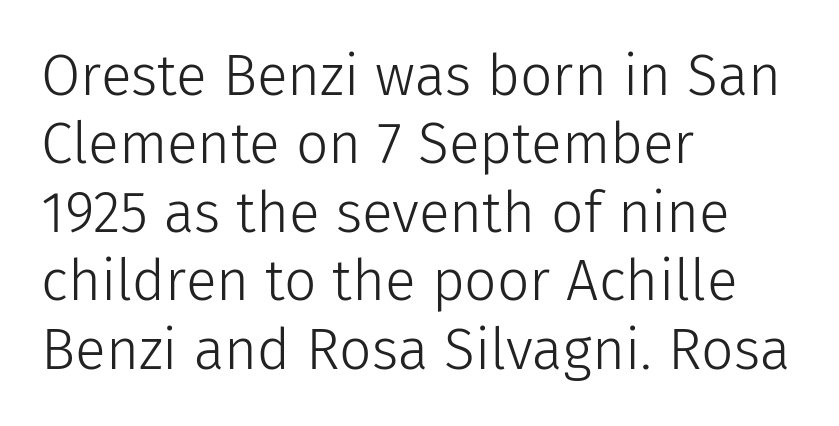
Q: Is the text bold? A: No.
Q: Is the text italic (slanted)? A: No, it is upright.
Q: Is the typeface a serif or a sans-serif typeface? A: Sans-serif.
Q: Is the text underlined? A: No.
Q: How is the paragraph aligned? A: Left-aligned.
Q: Is the spacing between letters normal or unusually wide? A: Normal.
Q: Width (condensed, normal, or wide)? A: Normal.
Q: Stroke contrast? A: Low.
Q: x-height? A: Medium.
Q: Monospaced? A: No.
